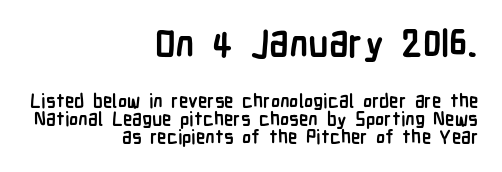
The image shows 38 px semibold, condensed sans-serif type, upright; set right-aligned, tight line spacing (0.96x), normal letter spacing, not underlined; the first (top) block is 2.0x larger; low stroke contrast and a medium x-height.
